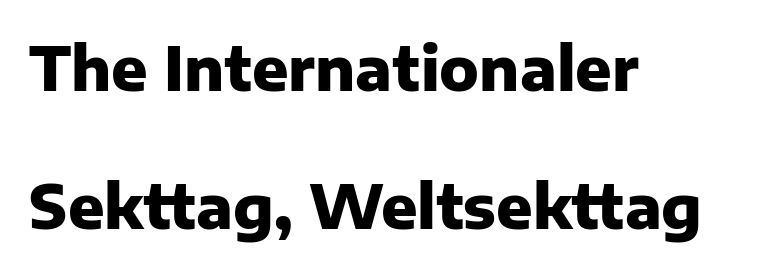
Q: Is the text bold? A: Yes.
Q: Is the text italic (slanted)? A: No, it is upright.
Q: Is the typeface a serif or a sans-serif typeface? A: Sans-serif.
Q: Is the text underlined? A: No.
Q: How is the paragraph aligned? A: Left-aligned.
Q: Is the spacing between letters normal or unusually wide? A: Normal.
Q: Is the spacing between lines tight, normal or loose? A: Loose.
Q: Width (condensed, normal, or wide)? A: Normal.
Q: Stroke contrast? A: Low.
Q: x-height? A: Medium.
Q: Monospaced? A: No.
